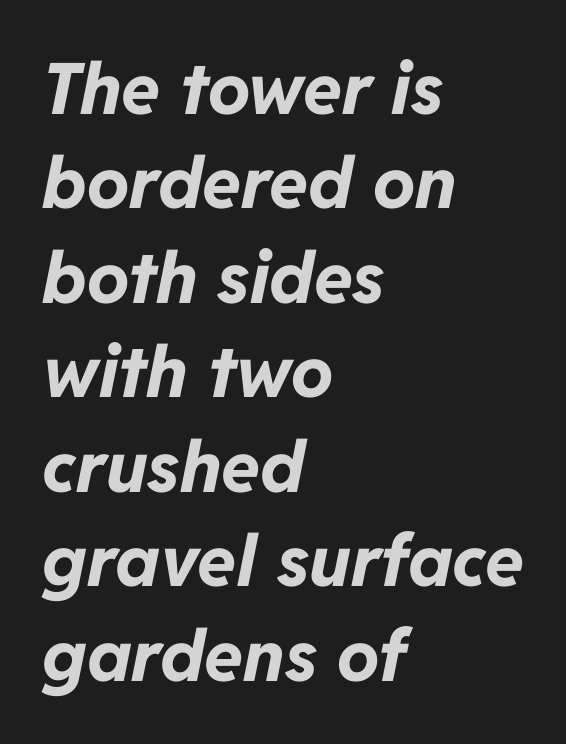
There's an unmistakable incline to the writing here. Is this a fixed-width face? No — the glyphs have proportional, varying widths. Words appear dense and cohesive because spacing is normal. The typesetting leans heavy: a genuine bold. The line-height multiplier appears to be the usual default. Notice how the passage keeps a crisp vertical edge on the left only.
